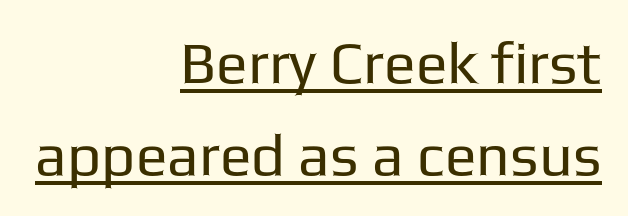
Q: Is the text bold? A: No.
Q: Is the text italic (slanted)? A: No, it is upright.
Q: Is the typeface a serif or a sans-serif typeface? A: Sans-serif.
Q: Is the text underlined? A: Yes.
Q: How is the paragraph aligned? A: Right-aligned.
Q: Is the spacing between letters normal or unusually wide? A: Normal.
Q: Is the spacing between lines tight, normal or loose? A: Normal.
Q: Width (condensed, normal, or wide)? A: Normal.
Q: Stroke contrast? A: Low.
Q: x-height? A: Medium.
Q: Monospaced? A: No.
